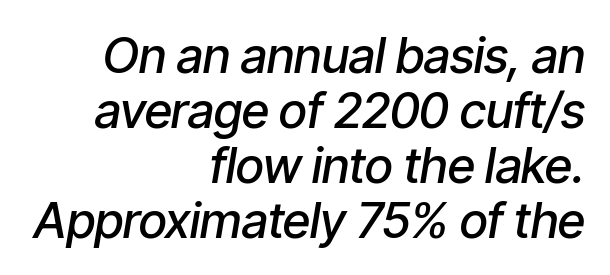
{"italic": "yes", "lean": "right", "slant_degrees": 9, "bold": "semi", "weight": "semibold", "width": "condensed", "stroke_contrast": "low", "x_height": "medium", "monospaced": "no", "underline": "no", "align": "right", "line_spacing": "tight", "line_spacing_ratio": 1.12, "letter_spacing": "normal", "letter_spacing_em": 0.0, "glyph_px": 49}
